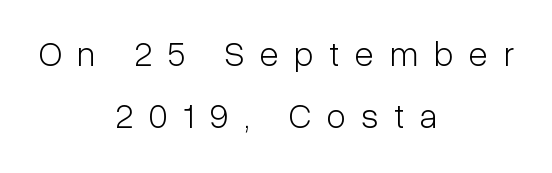
{"serif": "no", "italic": "no", "bold": "no", "weight": "light", "width": "condensed", "stroke_contrast": "low", "x_height": "medium", "monospaced": "no", "underline": "no", "align": "center", "line_spacing_ratio": 1.78, "letter_spacing": "wide", "letter_spacing_em": 0.45, "glyph_px": 35}
